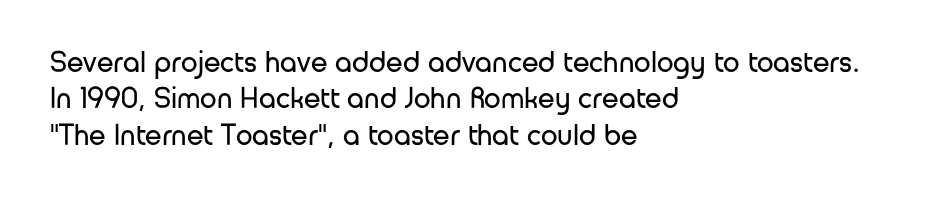
{"serif": "no", "italic": "no", "bold": "no", "weight": "regular", "width": "normal", "stroke_contrast": "low", "x_height": "medium", "monospaced": "no", "underline": "no", "align": "left", "line_spacing_ratio": 1.21, "letter_spacing": "normal", "letter_spacing_em": 0.0, "glyph_px": 30}
